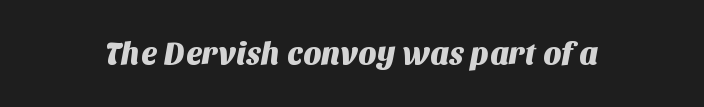
The image shows 31 px sans-serif type; set normal letter spacing, not underlined; medium stroke contrast and a large x-height.
